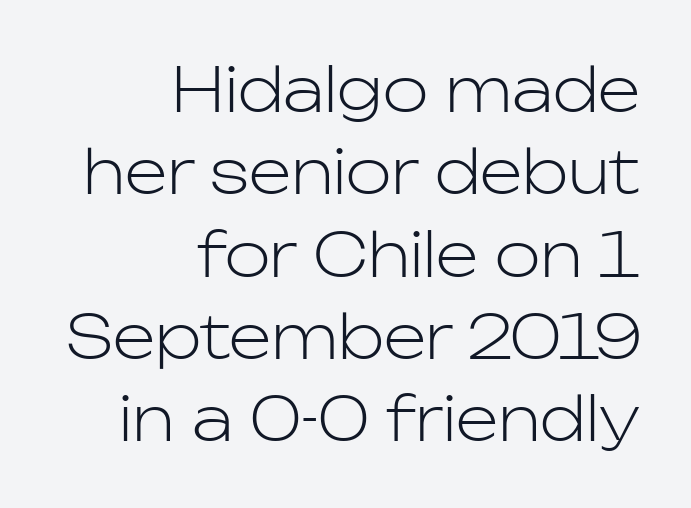
Standard letterfit; no display-style spreading of the glyphs. It's the straight-up-and-down kind of type. Honestly, the row spacing looks completely unremarkable. Horizontally, the lines are justified to the trailing edge only. The glyphs in this specimen are sans serif. The foot of each line stays bare and open.
